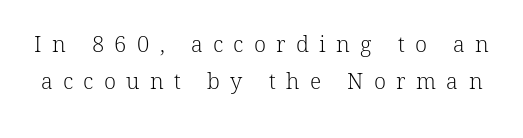
Evenly set lines give the paragraph a standard silhouette. A light-to-regular cut is what we see here. Designer's note — italics off, roman on. The letters are spread apart with noticeably loose tracking.
